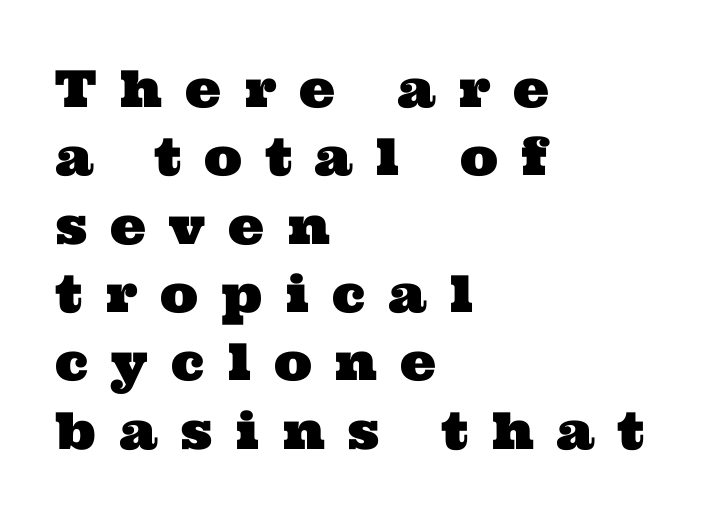
Look at the tracking — it's clearly loosened, letters drifting apart. A typesetter would call this proportional, since set widths differ per character. The zone under the glyphs is completely vacant. Is the block centered? No — it sits flush against the left margin.
